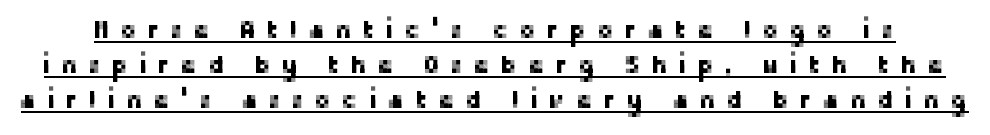
The image shows 25 px text type, upright; set normal line spacing (1.41x), unusually wide letter spacing (+0.42 em), underlined.
